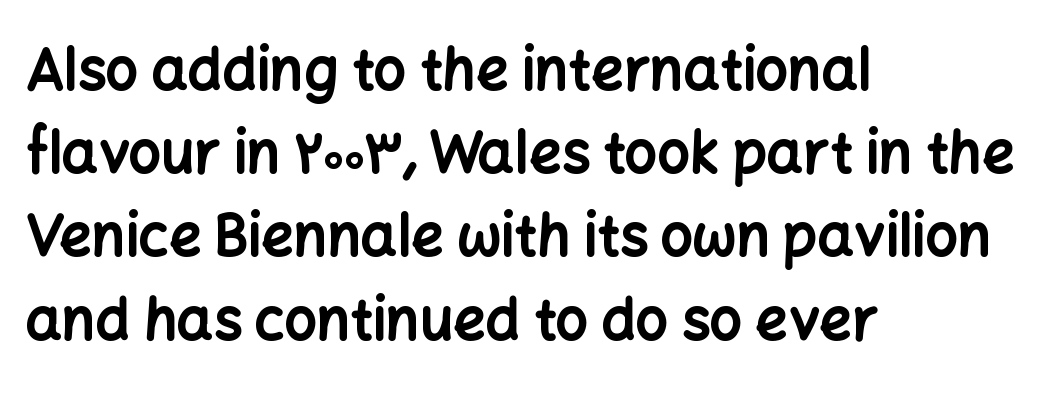
The image shows 57 px bold sans-serif type, upright; set left-aligned, normal line spacing (1.46x), normal letter spacing, not underlined; low stroke contrast and a medium x-height.
